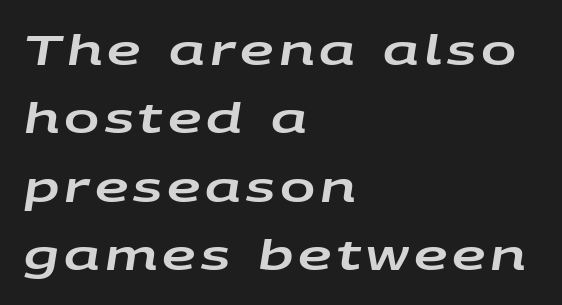
{"italic": "yes", "lean": "right", "slant_degrees": 9, "width": "wide", "stroke_contrast": "low", "x_height": "large", "monospaced": "no", "underline": "no", "align": "left", "line_spacing": "normal", "line_spacing_ratio": 1.63, "glyph_px": 42}
